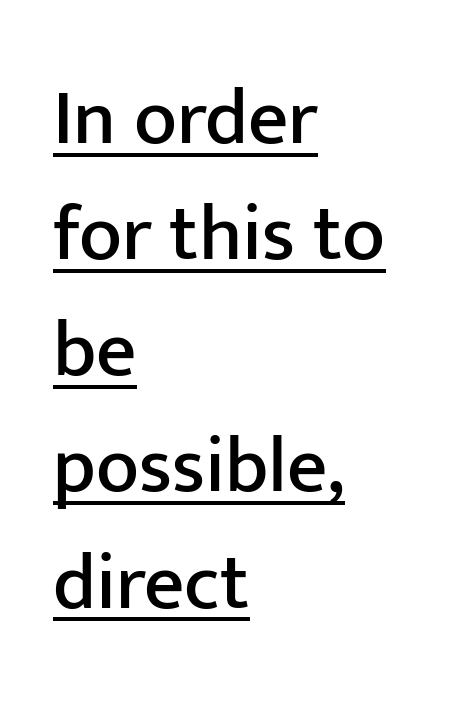
{"serif": "no", "italic": "no", "width": "normal", "stroke_contrast": "low", "x_height": "medium", "monospaced": "no", "underline": "yes", "align": "left", "line_spacing": "normal", "line_spacing_ratio": 1.47, "letter_spacing": "normal", "letter_spacing_em": 0.0, "glyph_px": 79}
